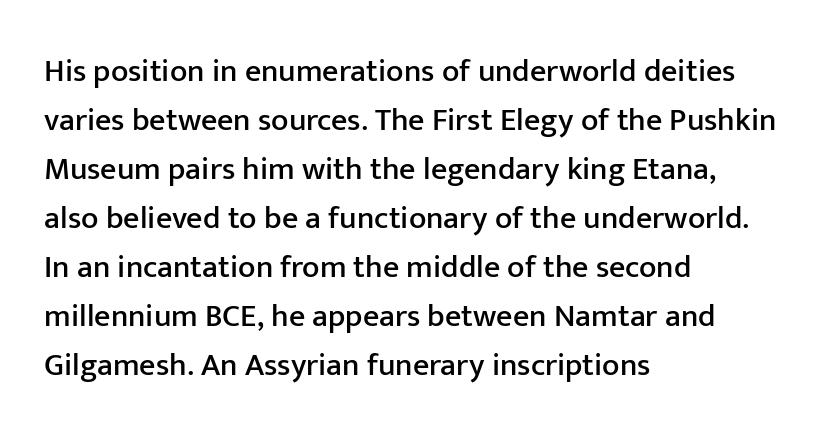
Short note: letters normally spaced. The letters advance in unequal steps, a hallmark of proportional type. Notice how the passage keeps a crisp vertical edge on the left only. These lines sit exactly where default settings would place them. Honestly, there is no underline to notice here at all.
